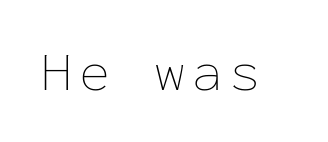
Any mark beneath the type? The region is blank. Monospaced: the letters line up in strict vertical columns. Italic? Not at all — the glyphs are vertical. Each stroke keeps to a modest, everyday thickness or less.
